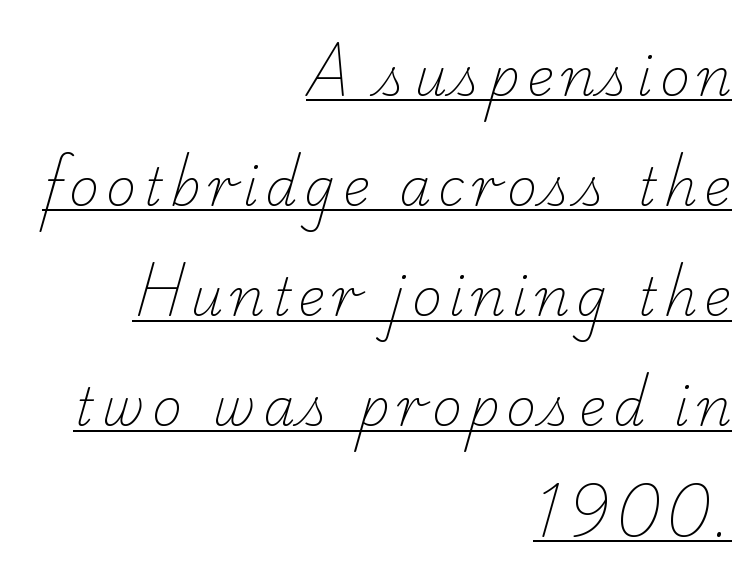
Is the block centered? No — it sits flush against the right margin. I'd call this a serif setting — the letters wear small feet. Weight: regular or lighter. Does a line run under the words? Yes, clearly. Looks like regular typesetting: each glyph gets only the width it needs. How would I describe the line gaps? Wide and relaxed.
